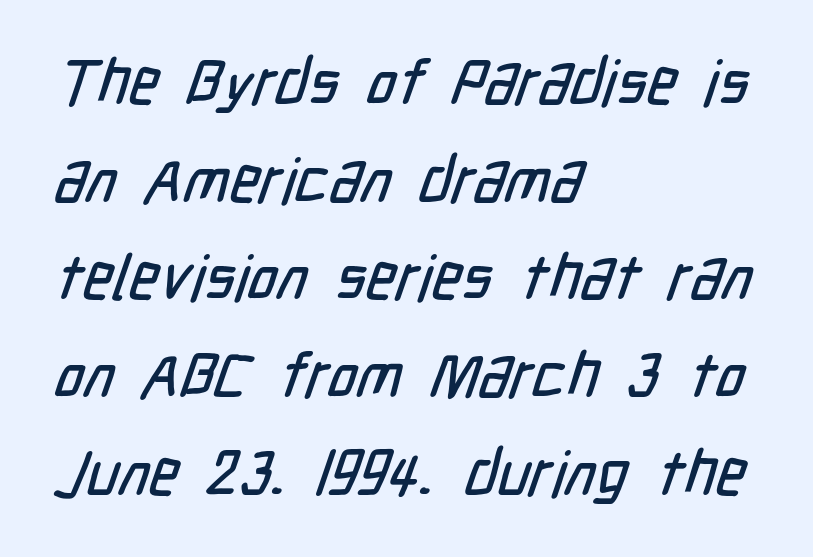
The image shows 63 px condensed sans-serif type; set left-aligned, normal line spacing (1.55x), normal letter spacing, not underlined; low stroke contrast and a medium x-height.
